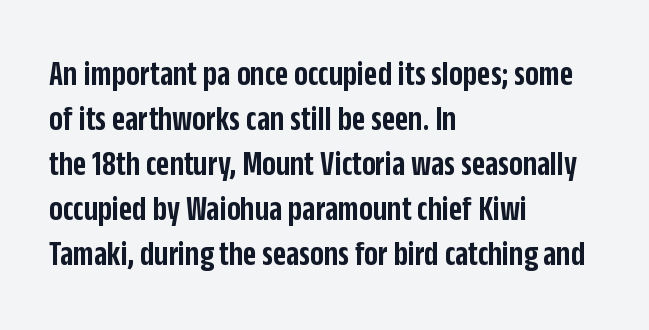
The image shows 36 px semibold, condensed sans-serif type, upright; set left-aligned, normal line spacing (1.25x), normal letter spacing, not underlined; low stroke contrast and a large x-height.
